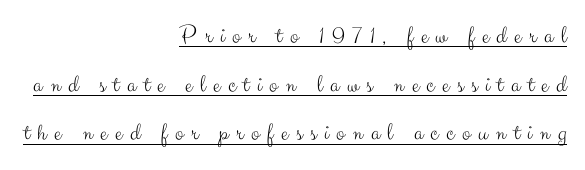
{"bold": "no", "underline": "yes", "align": "right", "line_spacing": "loose", "line_spacing_ratio": 1.95, "letter_spacing": "wide", "letter_spacing_em": 0.31, "glyph_px": 25}
